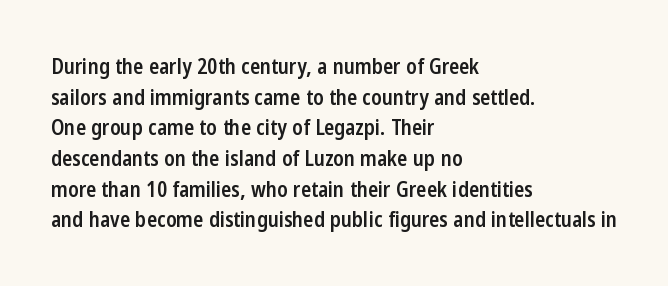
Look at the tracking — it's just the regular setting, nothing added. Normally led — the rows are evenly, conventionally spaced. The paragraph has a hard left edge and a soft right edge. Notice how the stems are strictly vertical — no italics here.
